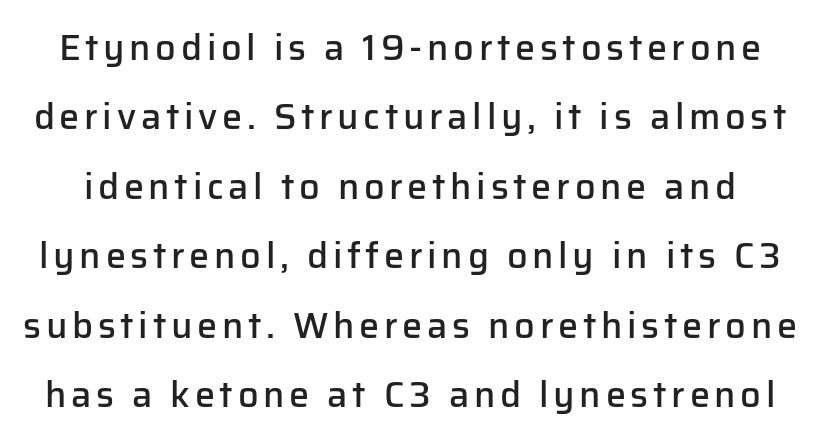
Style check: upright. Classification — sans serif. Spacing verdict: proportional, widths tailored to each character. This rendering features lettering with no underline. Widely set lines give the paragraph a tall, airy silhouette. Summary of weight: moderately heavy, a semibold.
